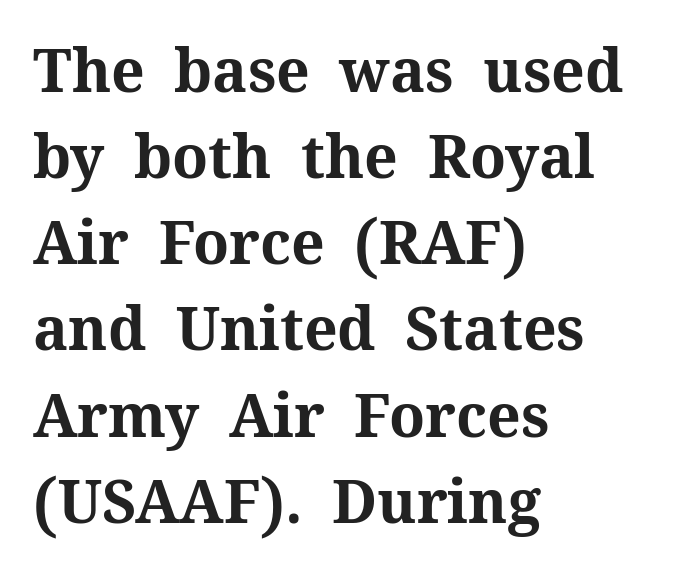
Q: Is the text bold? A: Yes.
Q: Is the text italic (slanted)? A: No, it is upright.
Q: Is the typeface a serif or a sans-serif typeface? A: Serif.
Q: Is the text underlined? A: No.
Q: How is the paragraph aligned? A: Left-aligned.
Q: Is the spacing between letters normal or unusually wide? A: Normal.
Q: Is the spacing between lines tight, normal or loose? A: Normal.
Q: Width (condensed, normal, or wide)? A: Normal.
Q: Stroke contrast? A: Medium.
Q: x-height? A: Medium.
Q: Monospaced? A: No.
